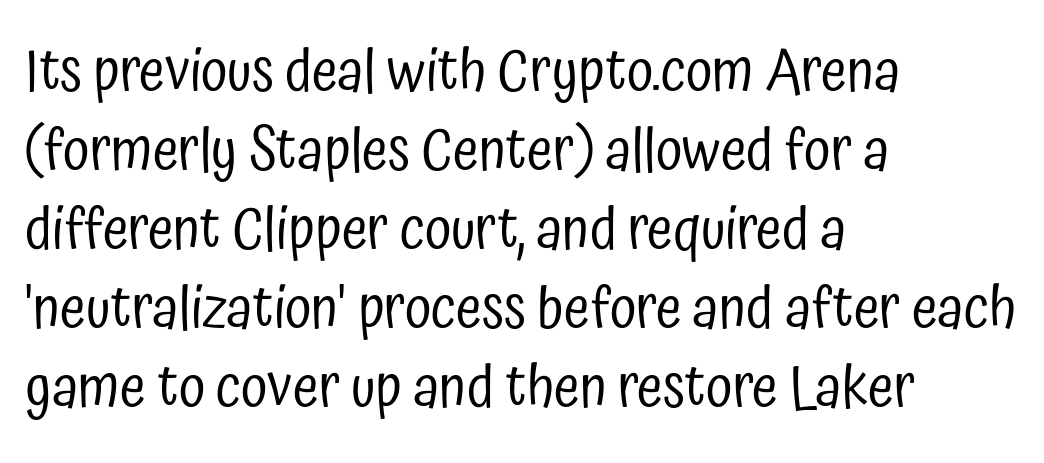
The image shows 59 px regular-weight, condensed sans-serif type, upright; set left-aligned, normal line spacing (1.34x), normal letter spacing, not underlined; low stroke contrast and a medium x-height.
